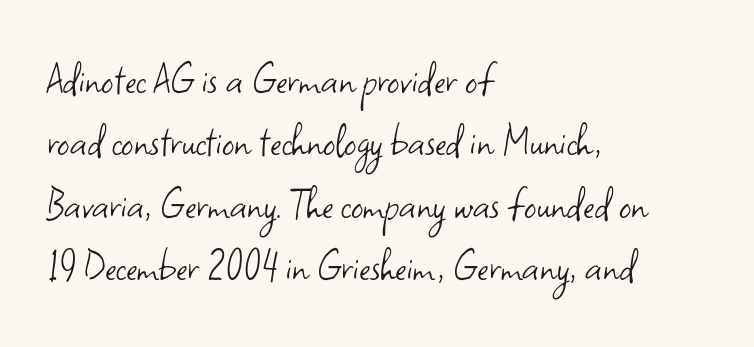
Looks like regular typesetting: each glyph gets only the width it needs. The passage shown stacks its lines at a standard gap. The passage is arranged the way most books set body copy — flush left. Summary of weight: not heavy and not bold. Typographically, this falls in the sans-serif category.
